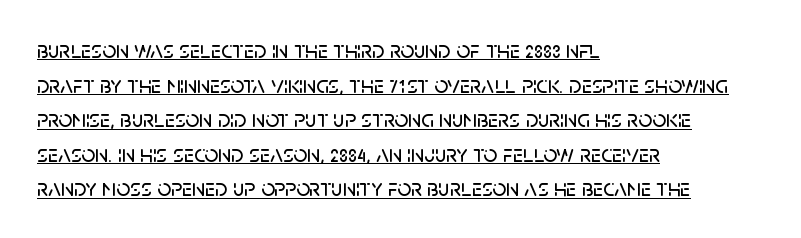
{"italic": "no", "underline": "yes", "align": "left", "line_spacing": "normal", "line_spacing_ratio": 1.44, "letter_spacing": "normal", "letter_spacing_em": 0.0, "glyph_px": 24}
